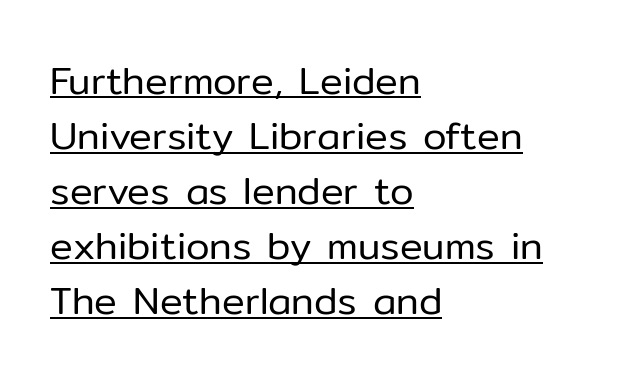
{"serif": "no", "italic": "no", "bold": "no", "weight": "regular", "width": "normal", "stroke_contrast": "low", "x_height": "medium", "monospaced": "no", "underline": "yes", "align": "left", "line_spacing": "normal", "line_spacing_ratio": 1.45, "letter_spacing": "normal", "letter_spacing_em": 0.0, "glyph_px": 38}
